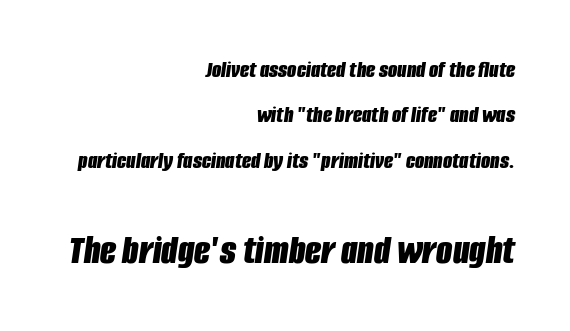
The image shows 42 px bold, condensed type, italic (leaning right); set right-aligned, line spacing 1.89x, normal letter spacing, not underlined; the second (bottom) block is 1.75x larger; low stroke contrast and a large x-height.
